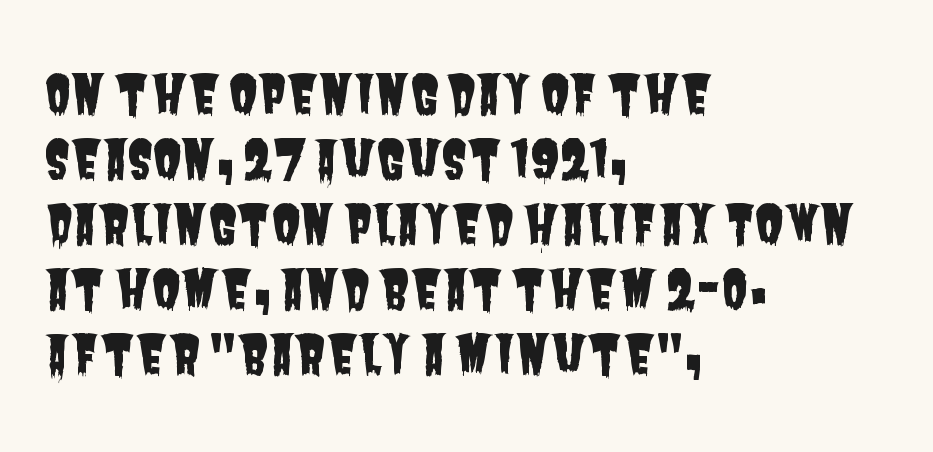
Q: Is the typeface a serif or a sans-serif typeface? A: Sans-serif.
Q: Is the text underlined? A: No.
Q: How is the paragraph aligned? A: Left-aligned.
Q: Is the spacing between letters normal or unusually wide? A: Normal.
Q: Is the spacing between lines tight, normal or loose? A: Normal.
Q: Width (condensed, normal, or wide)? A: Condensed.
Q: Stroke contrast? A: Low.
Q: x-height? A: Large.
Q: Monospaced? A: No.
